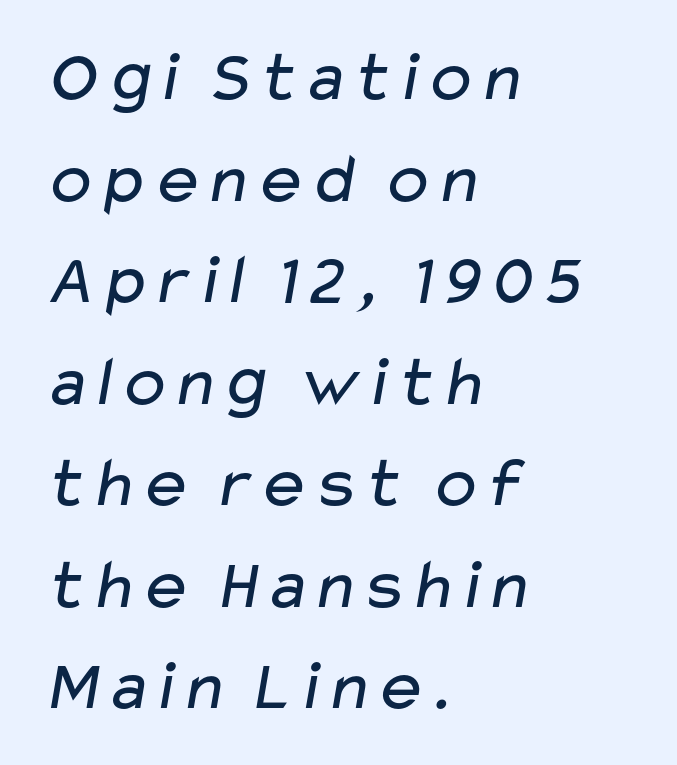
The image shows 72 px regular-weight, wide sans-serif type; set left-aligned, normal line spacing (1.41x), normal letter spacing, not underlined; low stroke contrast and a medium x-height.
